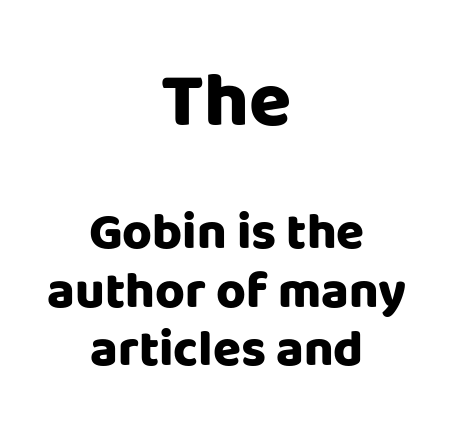
{"serif": "no", "italic": "no", "bold": "yes", "weight": "heavy", "width": "normal", "stroke_contrast": "low", "x_height": "large", "monospaced": "no", "underline": "no", "align": "center", "line_spacing": "tight", "line_spacing_ratio": 1.15, "letter_spacing": "normal", "letter_spacing_em": 0.0, "larger_block": "first", "size_ratio": 1.51, "glyph_px": 77}
